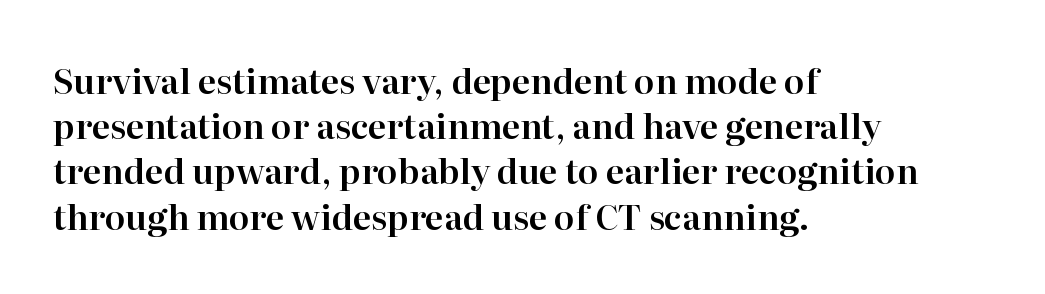
The image shows 34 px serif type, upright; set left-aligned, normal line spacing (1.33x), normal letter spacing, not underlined; high stroke contrast and a medium x-height.
